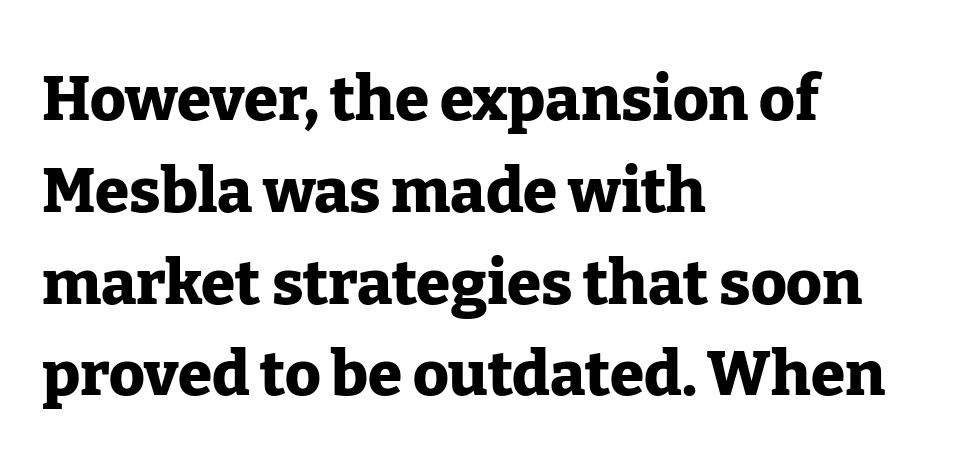
The image shows 62 px heavy serif type, upright; set left-aligned, normal line spacing (1.48x), normal letter spacing, not underlined; low stroke contrast and a medium x-height.
